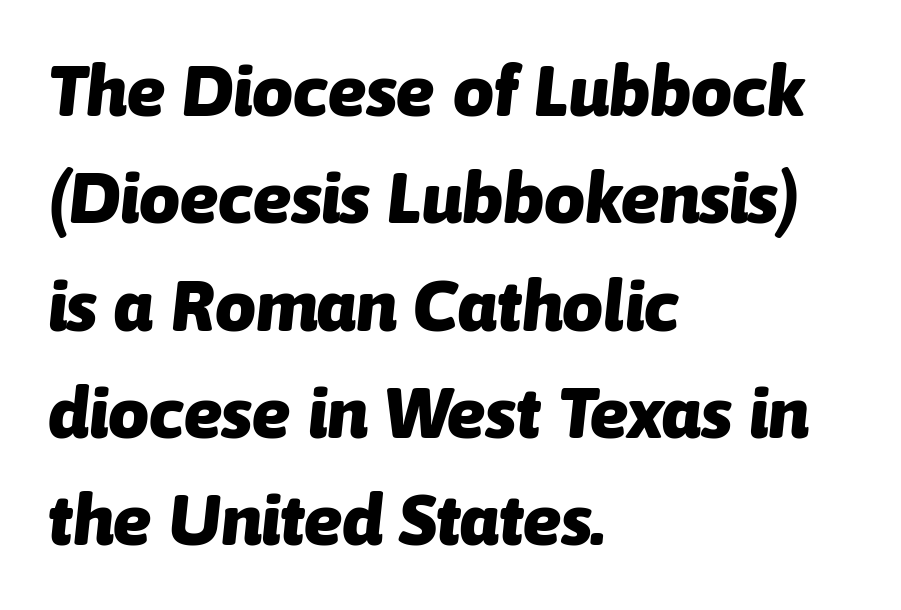
Q: Is the text bold? A: Yes.
Q: Is the text italic (slanted)? A: Yes, it leans right by about 6 degrees.
Q: Is the text underlined? A: No.
Q: How is the paragraph aligned? A: Left-aligned.
Q: Is the spacing between letters normal or unusually wide? A: Normal.
Q: Is the spacing between lines tight, normal or loose? A: Normal.
Q: Width (condensed, normal, or wide)? A: Normal.
Q: Stroke contrast? A: Low.
Q: x-height? A: Medium.
Q: Monospaced? A: No.
